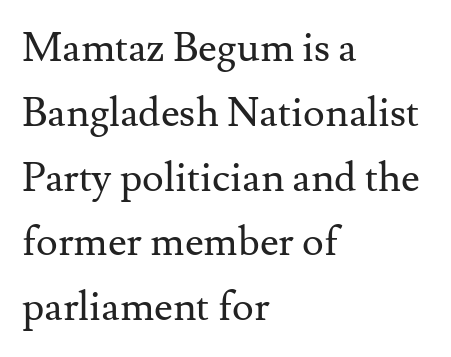
Q: Is the text bold? A: No.
Q: Is the text italic (slanted)? A: No, it is upright.
Q: Is the typeface a serif or a sans-serif typeface? A: Serif.
Q: Is the text underlined? A: No.
Q: How is the paragraph aligned? A: Left-aligned.
Q: Is the spacing between letters normal or unusually wide? A: Normal.
Q: Is the spacing between lines tight, normal or loose? A: Normal.
Q: Width (condensed, normal, or wide)? A: Normal.
Q: Stroke contrast? A: Medium.
Q: x-height? A: Small.
Q: Monospaced? A: No.
